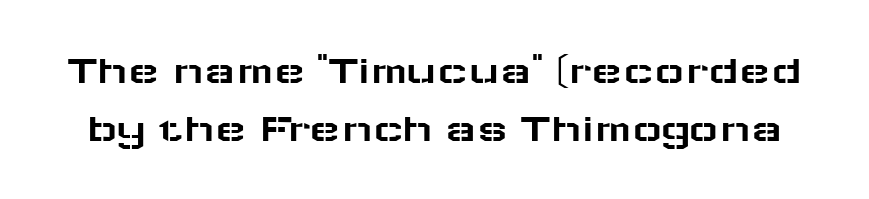
Q: Is the text italic (slanted)? A: No, it is upright.
Q: Is the typeface a serif or a sans-serif typeface? A: Sans-serif.
Q: Is the text underlined? A: No.
Q: Is the spacing between letters normal or unusually wide? A: Normal.
Q: Is the spacing between lines tight, normal or loose? A: Normal.
Q: Width (condensed, normal, or wide)? A: Wide.
Q: Stroke contrast? A: Low.
Q: x-height? A: Medium.
Q: Monospaced? A: No.
